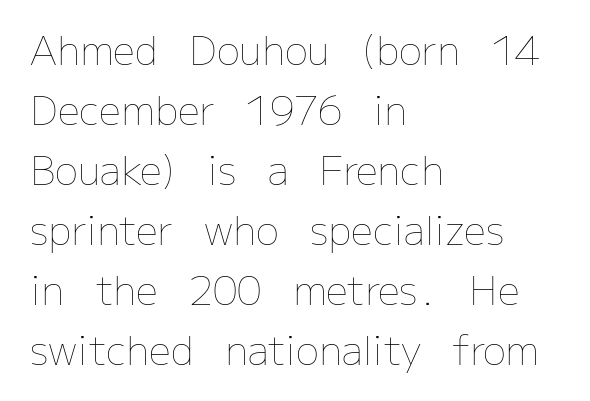
Q: Is the text bold? A: No.
Q: Is the text italic (slanted)? A: No, it is upright.
Q: Is the text underlined? A: No.
Q: How is the paragraph aligned? A: Left-aligned.
Q: Is the spacing between letters normal or unusually wide? A: Normal.
Q: Is the spacing between lines tight, normal or loose? A: Normal.
Q: Width (condensed, normal, or wide)? A: Normal.
Q: Stroke contrast? A: Low.
Q: x-height? A: Medium.
Q: Monospaced? A: No.
